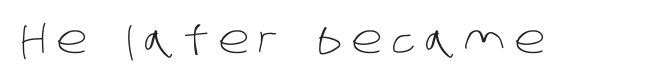
The strip under each line holds only bare page. Are there feet on the stems? There aren't — it's a sans. Someone cranked the tracking dial way up on this one. On a weight scale, this lands at 450 or below.
